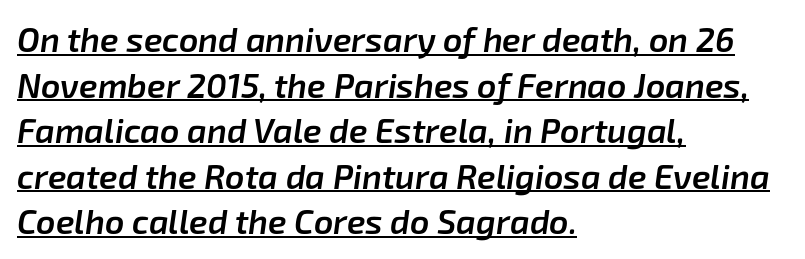
Q: Is the text bold? A: Semi-bold.
Q: Is the text italic (slanted)? A: Yes, it leans right by about 8 degrees.
Q: Is the text underlined? A: Yes.
Q: How is the paragraph aligned? A: Left-aligned.
Q: Is the spacing between letters normal or unusually wide? A: Normal.
Q: Is the spacing between lines tight, normal or loose? A: Normal.
Q: Width (condensed, normal, or wide)? A: Normal.
Q: Stroke contrast? A: Low.
Q: x-height? A: Medium.
Q: Monospaced? A: No.
